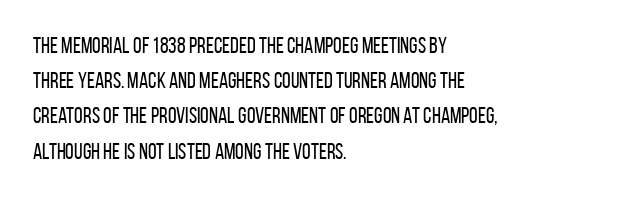
The image shows 22 px text type, upright; set left-aligned, normal line spacing (1.6x), normal letter spacing, not underlined.
